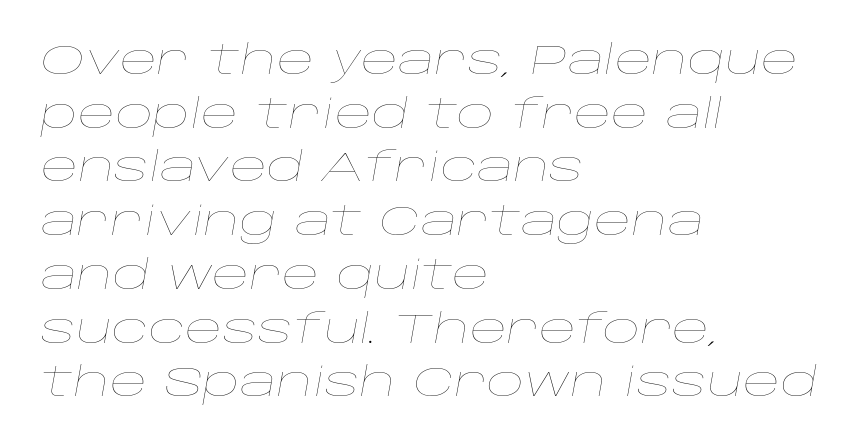
{"italic": "yes", "lean": "right", "slant_degrees": 10, "bold": "no", "weight": "thin", "width": "wide", "stroke_contrast": "low", "x_height": "large", "monospaced": "no", "underline": "no", "align": "left", "line_spacing": "normal", "line_spacing_ratio": 1.31, "letter_spacing": "normal", "letter_spacing_em": 0.0, "glyph_px": 41}
